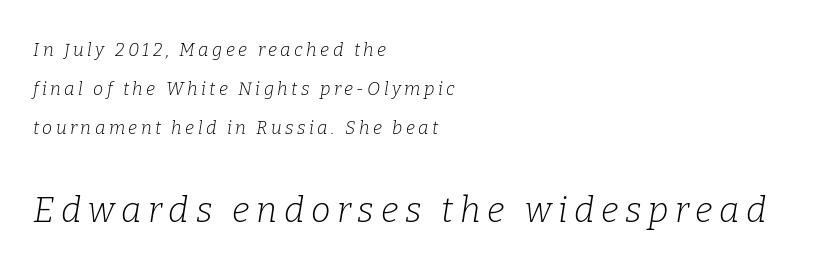
{"serif": "yes", "italic": "yes", "lean": "right", "slant_degrees": 9, "bold": "no", "weight": "light", "width": "normal", "stroke_contrast": "low", "x_height": "medium", "monospaced": "no", "underline": "no", "align": "left", "line_spacing": "loose", "line_spacing_ratio": 2.17, "larger_block": "second", "size_ratio": 1.94, "glyph_px": 35}
